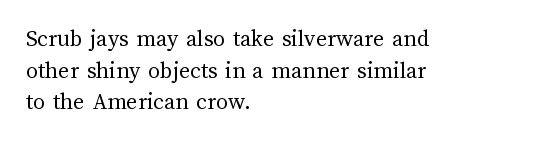
The image shows 24 px text type, upright; set left-aligned, normal line spacing (1.32x), normal letter spacing, not underlined.
